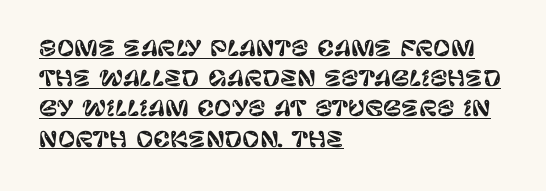
The image shows 21 px text type; set left-aligned, normal line spacing (1.44x), normal letter spacing, underlined.
